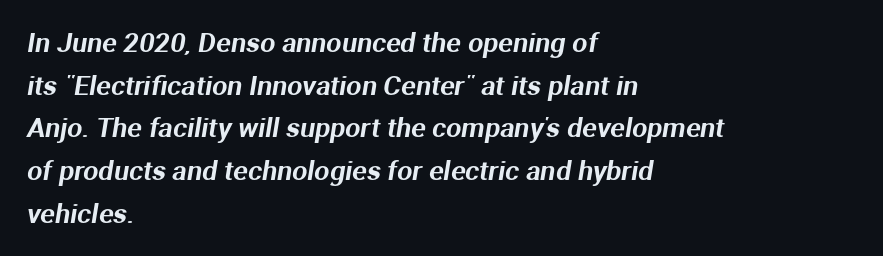
The rendering uses a moderate line-height, typical for paragraphs. Caption: standard tracking, unaltered. Check the space under the baseline: it is left empty. These lines are set flush left with a ragged right edge.
